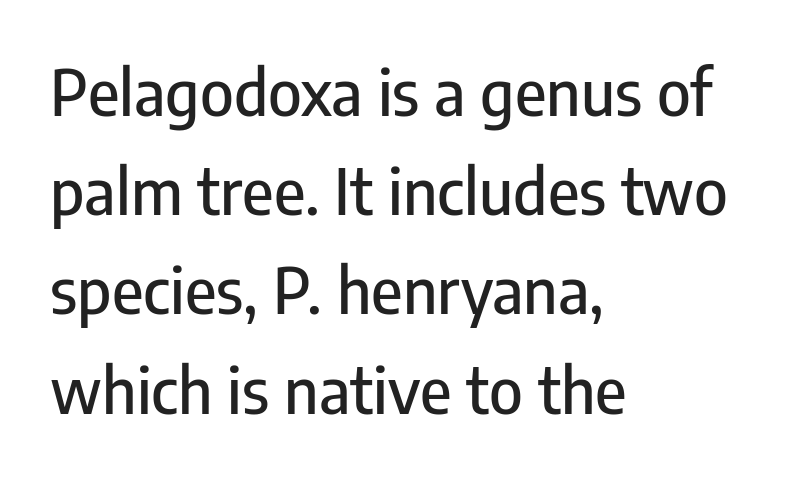
A bare baseline throughout the passage. The text was rendered using a sans face with plain stroke endings. Short note: letters normally spaced. Whoever set this chose a conventional vertical rhythm. Ascenders rise straight up at ninety degrees. Each line starts at the same left margin while the right side varies.
